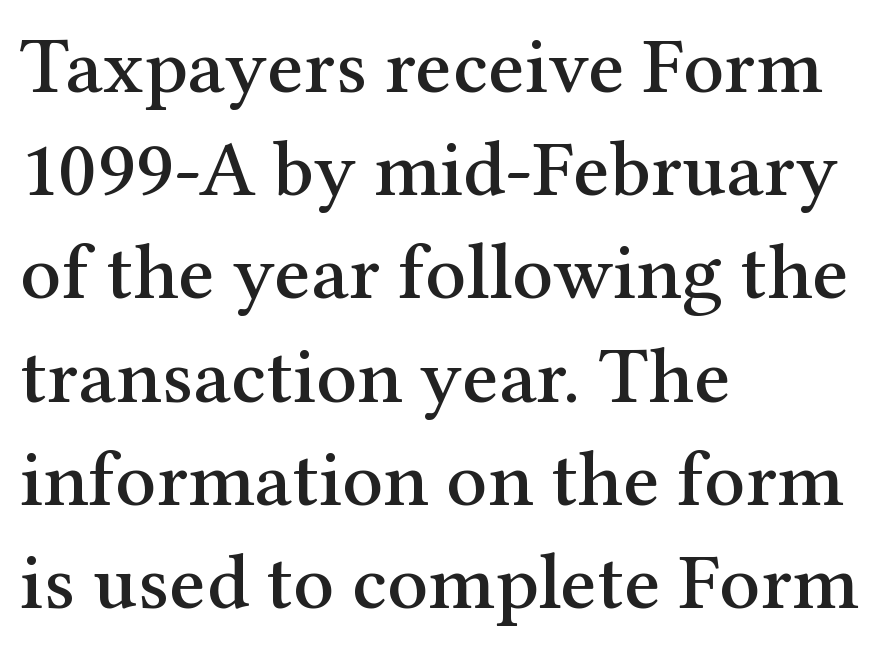
Q: Is the text italic (slanted)? A: No, it is upright.
Q: Is the typeface a serif or a sans-serif typeface? A: Serif.
Q: Is the text underlined? A: No.
Q: How is the paragraph aligned? A: Left-aligned.
Q: Is the spacing between letters normal or unusually wide? A: Normal.
Q: Is the spacing between lines tight, normal or loose? A: Normal.
Q: Width (condensed, normal, or wide)? A: Normal.
Q: Stroke contrast? A: Medium.
Q: x-height? A: Medium.
Q: Monospaced? A: No.
